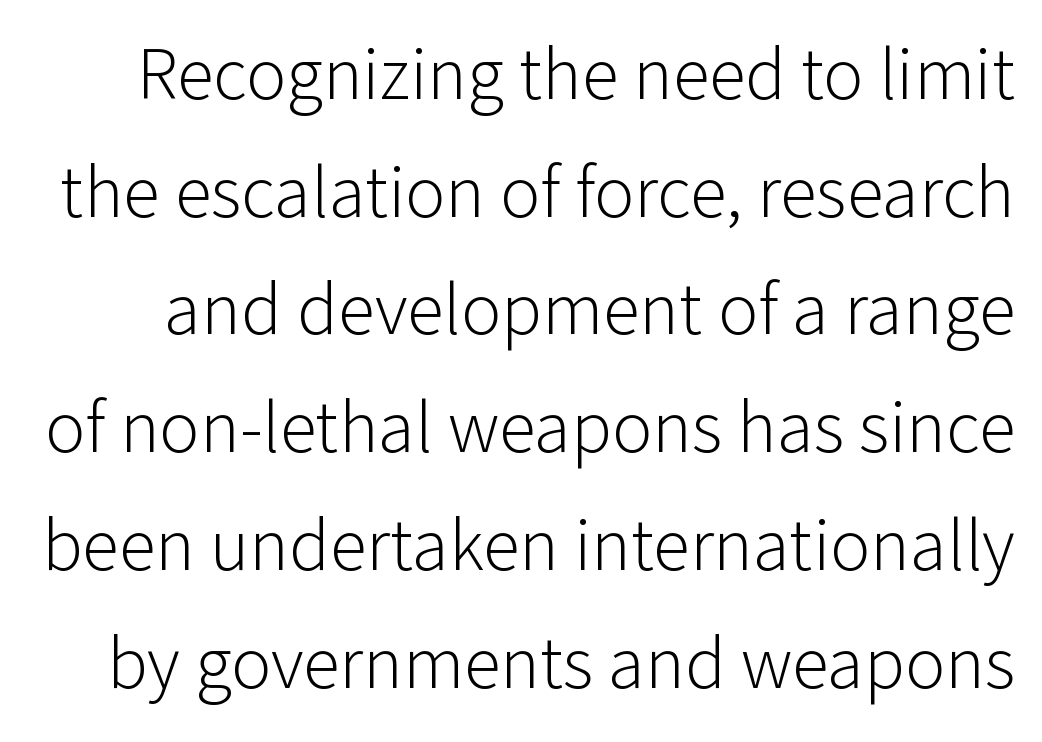
Q: Is the text bold? A: No.
Q: Is the text italic (slanted)? A: No, it is upright.
Q: Is the typeface a serif or a sans-serif typeface? A: Sans-serif.
Q: Is the text underlined? A: No.
Q: Is the spacing between letters normal or unusually wide? A: Normal.
Q: Is the spacing between lines tight, normal or loose? A: Normal.
Q: Width (condensed, normal, or wide)? A: Normal.
Q: Stroke contrast? A: Low.
Q: x-height? A: Medium.
Q: Monospaced? A: No.
